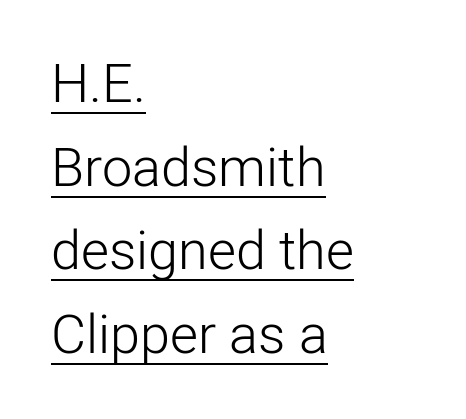
Q: Is the text bold? A: No.
Q: Is the text italic (slanted)? A: No, it is upright.
Q: Is the typeface a serif or a sans-serif typeface? A: Sans-serif.
Q: Is the text underlined? A: Yes.
Q: How is the paragraph aligned? A: Left-aligned.
Q: Is the spacing between letters normal or unusually wide? A: Normal.
Q: Is the spacing between lines tight, normal or loose? A: Normal.
Q: Width (condensed, normal, or wide)? A: Normal.
Q: Stroke contrast? A: Low.
Q: x-height? A: Medium.
Q: Monospaced? A: No.
